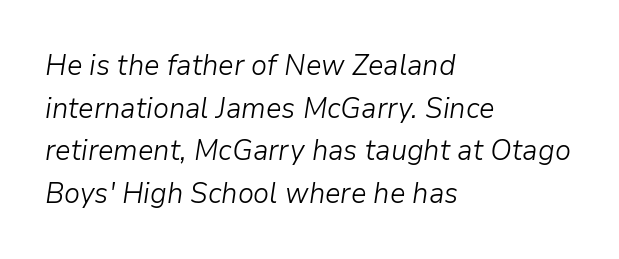
{"italic": "yes", "lean": "right", "slant_degrees": 9, "bold": "no", "weight": "light", "width": "normal", "stroke_contrast": "low", "x_height": "medium", "monospaced": "no", "underline": "no", "align": "left", "line_spacing": "normal", "line_spacing_ratio": 1.47, "letter_spacing": "normal", "letter_spacing_em": 0.0, "glyph_px": 29}
